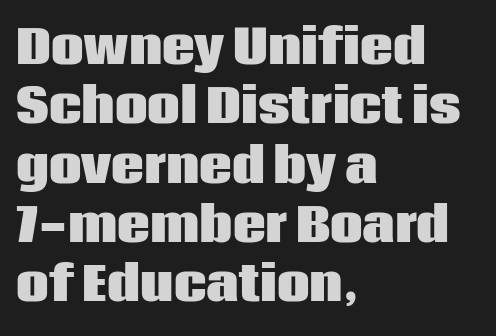
Glyph-to-glyph distance matches everyday printed text. The area under the type is left untouched. Line beginnings align vertically; line endings do not. Vertical spacing — default.
